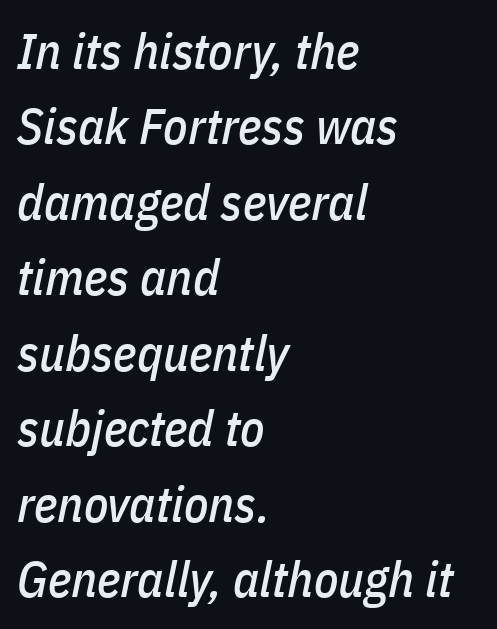
Q: Is the text italic (slanted)? A: Yes, it leans right by about 11 degrees.
Q: Is the text underlined? A: No.
Q: How is the paragraph aligned? A: Left-aligned.
Q: Is the spacing between letters normal or unusually wide? A: Normal.
Q: Is the spacing between lines tight, normal or loose? A: Normal.
Q: Width (condensed, normal, or wide)? A: Condensed.
Q: Stroke contrast? A: Low.
Q: x-height? A: Medium.
Q: Monospaced? A: No.
